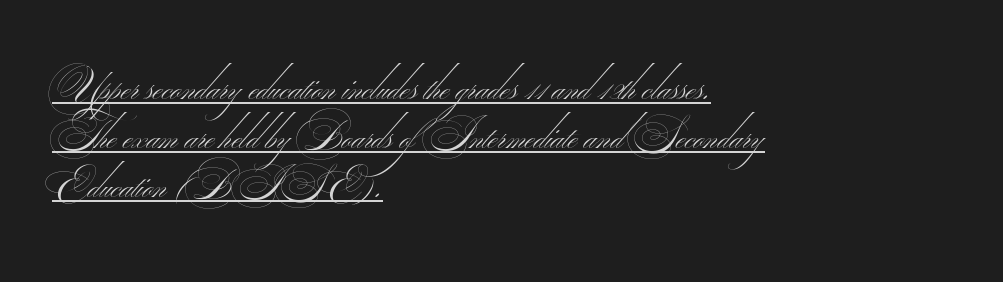
{"serif": "no", "bold": "no", "weight": "thin", "width": "wide", "stroke_contrast": "medium", "monospaced": "no", "underline": "yes", "align": "left", "line_spacing_ratio": 1.2, "letter_spacing": "normal", "letter_spacing_em": 0.0, "glyph_px": 41}
